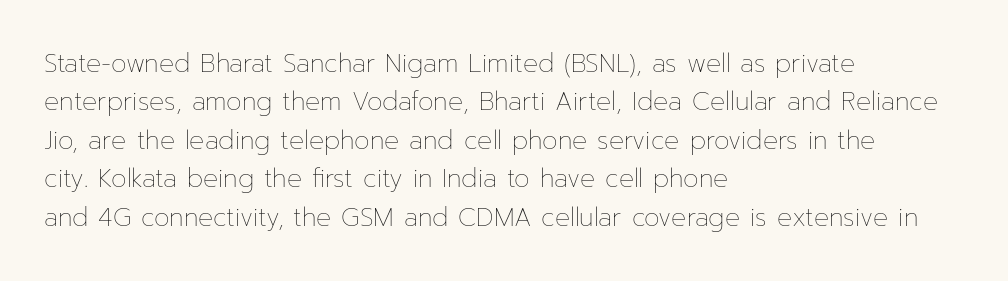
{"italic": "no", "bold": "no", "underline": "no", "align": "left", "line_spacing": "normal", "line_spacing_ratio": 1.54, "letter_spacing": "normal", "letter_spacing_em": 0.0, "glyph_px": 25}
